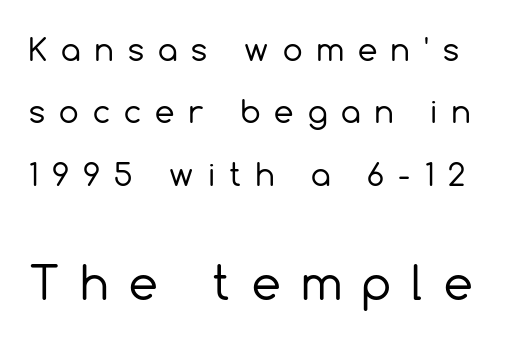
The image shows 46 px regular-weight sans-serif type, upright; set loose line spacing (2.01x), unusually wide letter spacing (+0.46 em), not underlined; the second (bottom) block is 1.48x larger; a medium x-height.
